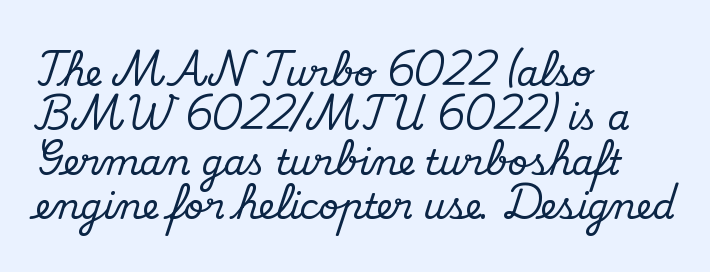
The letters sit at their default tracking, neither squeezed nor spread. Regular leading. You can tell from the footed stems that serif type was used. The area under the type is left untouched. Note the varied advance widths — an 'i' is clearly narrower than an 'm'. The paragraph shown leans on its left margin.
